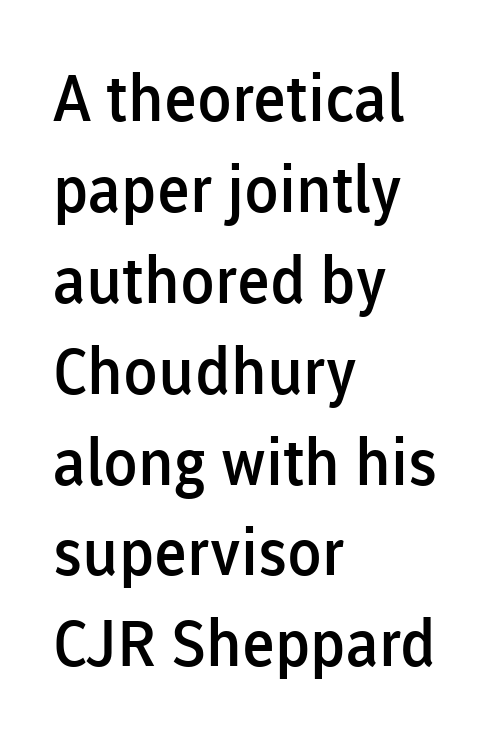
The image shows 64 px semibold sans-serif type, upright; set left-aligned, normal line spacing (1.42x), normal letter spacing, not underlined; low stroke contrast and a medium x-height.
